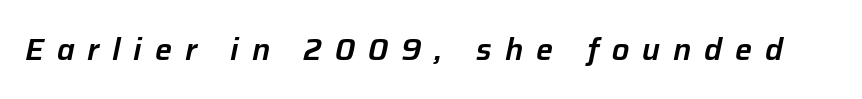
Q: Is the text italic (slanted)? A: Yes, it leans right by about 12 degrees.
Q: Is the text underlined? A: No.
Q: Is the spacing between letters normal or unusually wide? A: Unusually wide.
Q: Width (condensed, normal, or wide)? A: Normal.
Q: Stroke contrast? A: Low.
Q: x-height? A: Medium.
Q: Monospaced? A: No.
